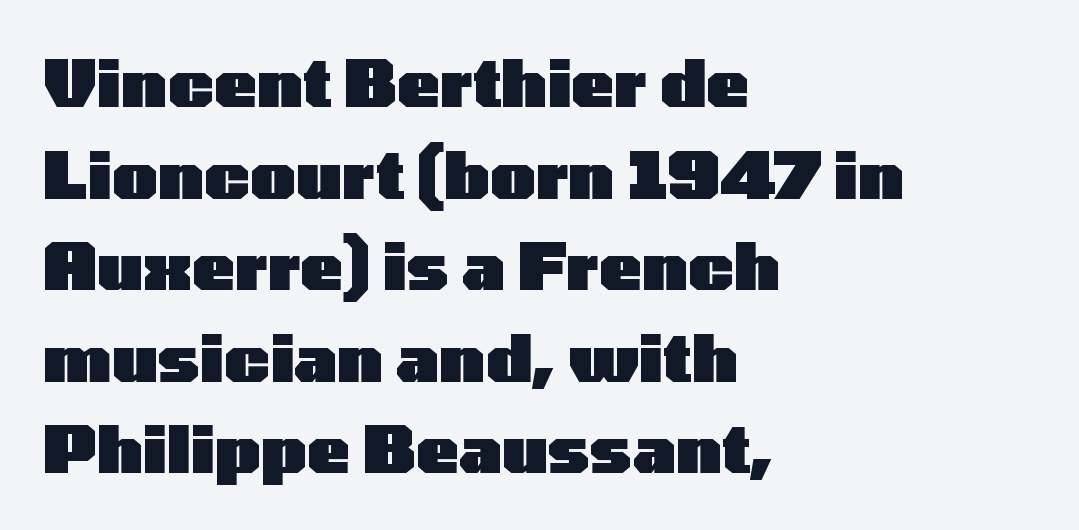
Letters rest on an invisible, unmarked baseline. You can tell from the bare stems that sans-serif type was used. The rendering uses natural spacing where letterforms have individual widths. Line beginnings align vertically; line endings do not.
